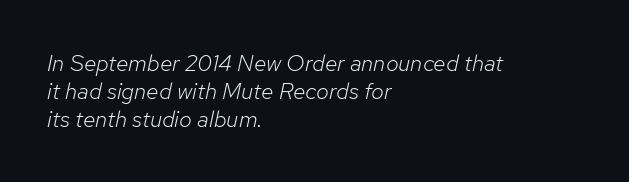
Alignment: flush left. The glyphs are unaccompanied by any horizontal stroke below them. Vertical stems look standard width or narrower in stroke. Quick note: italic. Compared with typical body copy, the letter spacing here is the same.
